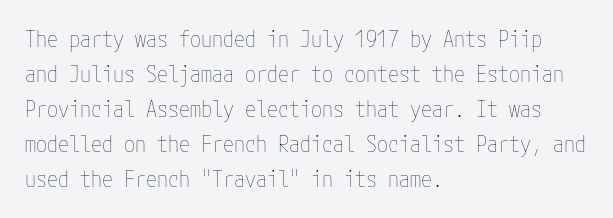
Every stem runs plumb, perpendicular to the baseline. Ink coverage per letter is moderate at most. Does extra space separate the letters? No, they use regular spacing. Line starts are locked; line ends wander. If you measured baseline to baseline, you'd find a middling distance.
